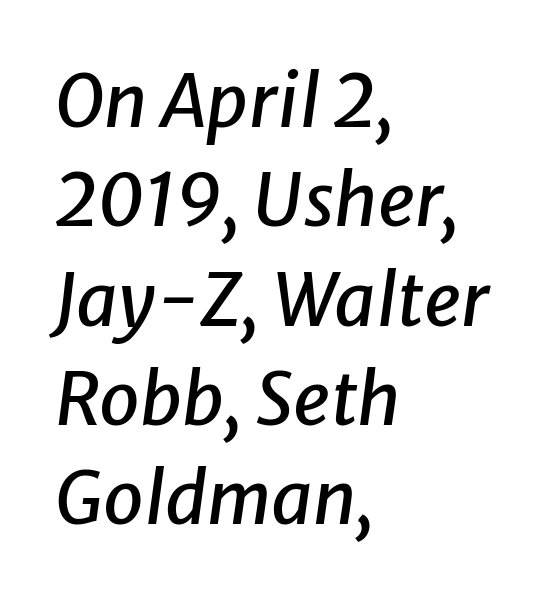
{"italic": "yes", "lean": "right", "slant_degrees": 8, "width": "normal", "stroke_contrast": "low", "x_height": "medium", "monospaced": "no", "underline": "no", "align": "left", "line_spacing": "normal", "line_spacing_ratio": 1.36, "letter_spacing": "normal", "letter_spacing_em": 0.0, "glyph_px": 73}
